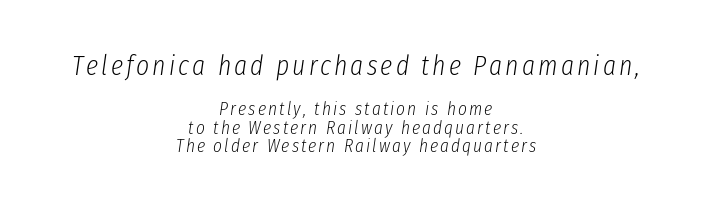
Q: Is the text bold? A: No.
Q: Is the text italic (slanted)? A: Yes, it leans right by about 8 degrees.
Q: Is the text underlined? A: No.
Q: How is the paragraph aligned? A: Centered.
Q: Is the spacing between lines tight, normal or loose? A: Tight.
Q: Which block of text is set in a larger size, the first (top) or the second (bottom)? A: The first (top) one.
Q: Width (condensed, normal, or wide)? A: Condensed.
Q: Stroke contrast? A: Low.
Q: x-height? A: Medium.
Q: Monospaced? A: No.
